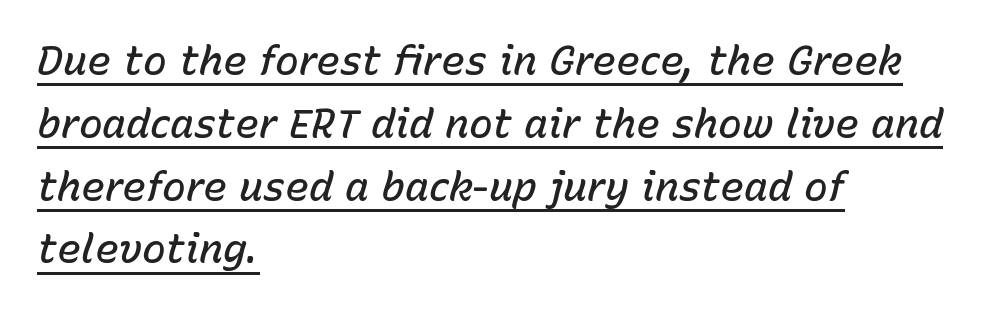
{"italic": "yes", "lean": "right", "slant_degrees": 15, "bold": "semi", "weight": "semibold", "width": "normal", "stroke_contrast": "low", "x_height": "medium", "monospaced": "no", "underline": "yes", "align": "left", "line_spacing": "normal", "line_spacing_ratio": 1.57, "letter_spacing": "normal", "letter_spacing_em": 0.0, "glyph_px": 40}
